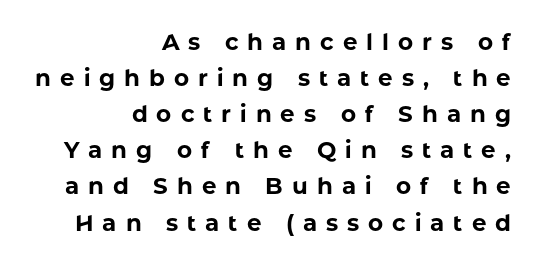
There is plenty of visible air inserted between adjacent glyphs. Each line ends at the same right margin while the left side varies. Whoever set this chose a conventional vertical rhythm. Does the weight exceed regular? Yes, all the way to bold.
